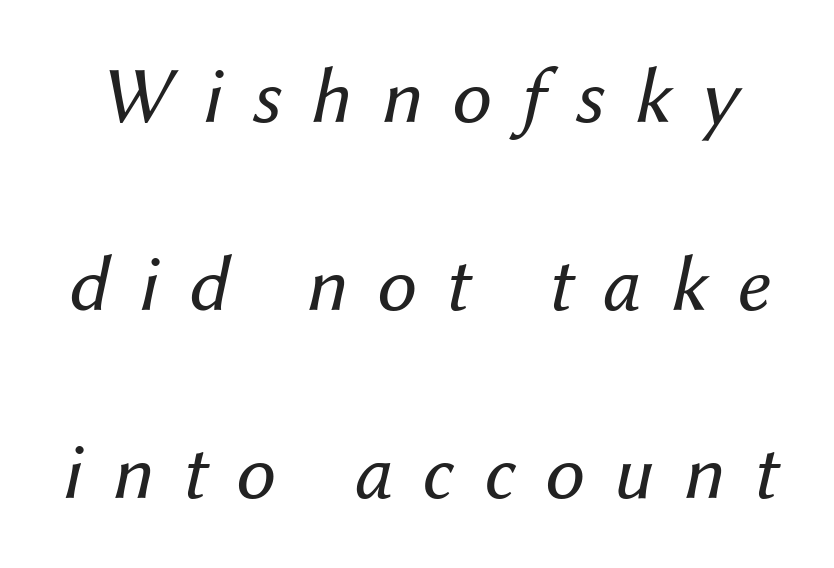
Q: Is the text bold? A: No.
Q: Is the text italic (slanted)? A: Yes, it leans right by about 12 degrees.
Q: Is the text underlined? A: No.
Q: Is the spacing between letters normal or unusually wide? A: Unusually wide.
Q: Is the spacing between lines tight, normal or loose? A: Loose.
Q: Width (condensed, normal, or wide)? A: Normal.
Q: Stroke contrast? A: Medium.
Q: x-height? A: Medium.
Q: Monospaced? A: No.
